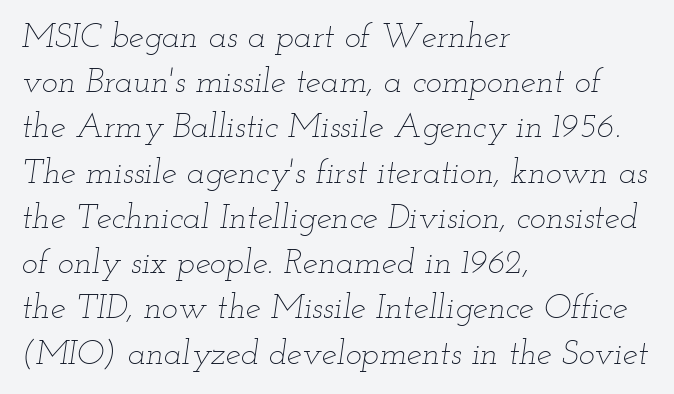
Type without underlining. Italic: yes, the glyphs are oblique. These lines are rendered in a variable-pitch font. Compared with typical body copy, the letter spacing here is the same. Weight class: somewhere from thin through regular. Leftover space on each line is placed entirely after the last word.
